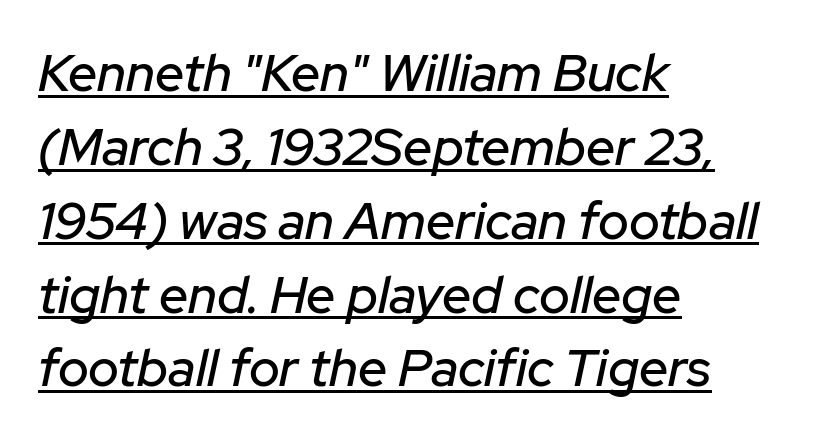
{"italic": "yes", "lean": "right", "slant_degrees": 12, "width": "normal", "stroke_contrast": "low", "x_height": "medium", "monospaced": "no", "underline": "yes", "align": "left", "line_spacing": "normal", "line_spacing_ratio": 1.42, "letter_spacing": "normal", "letter_spacing_em": 0.0, "glyph_px": 52}
